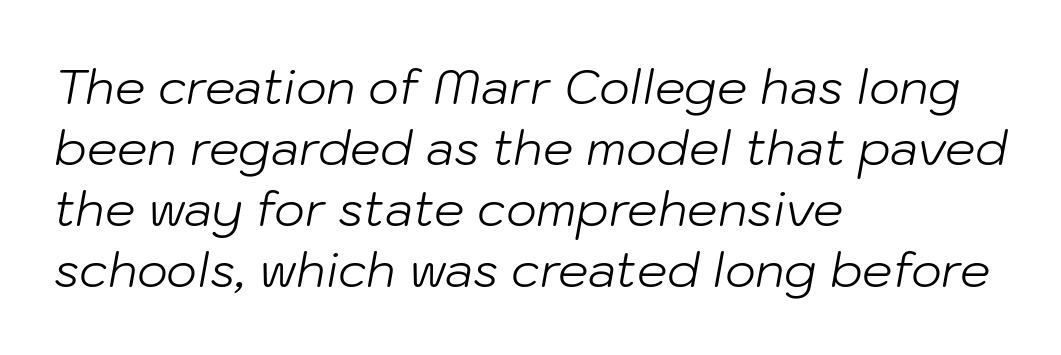
Q: Is the text bold? A: No.
Q: Is the text italic (slanted)? A: Yes, it leans right by about 10 degrees.
Q: Is the text underlined? A: No.
Q: How is the paragraph aligned? A: Left-aligned.
Q: Is the spacing between letters normal or unusually wide? A: Normal.
Q: Is the spacing between lines tight, normal or loose? A: Normal.
Q: Width (condensed, normal, or wide)? A: Normal.
Q: Stroke contrast? A: Low.
Q: x-height? A: Medium.
Q: Monospaced? A: No.
